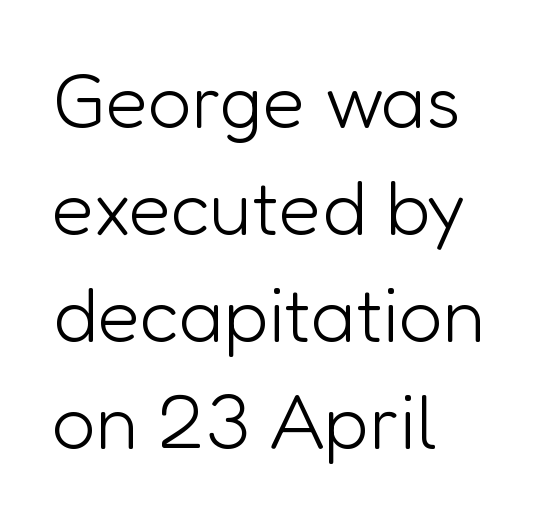
Lines of text with bare space underneath. Reading down the block, your eye returns to a fixed left position each line. Each letter keeps its own natural width here, so spacing adapts to shape. Stems and bowls with no extra thickness — not bold. Compared with typical paragraphs, the rows here are spaced about the same. The letters stand straight up with perfectly vertical stems.
